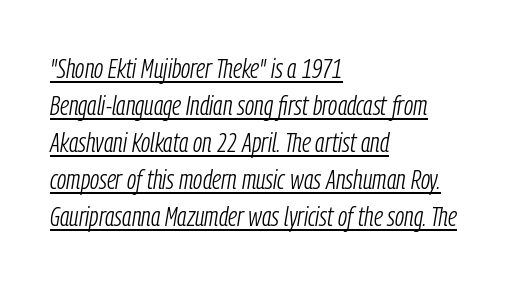
The image shows 28 px light, condensed type, italic (leaning right); set left-aligned, normal line spacing (1.32x), normal letter spacing, underlined; low stroke contrast and a medium x-height.
